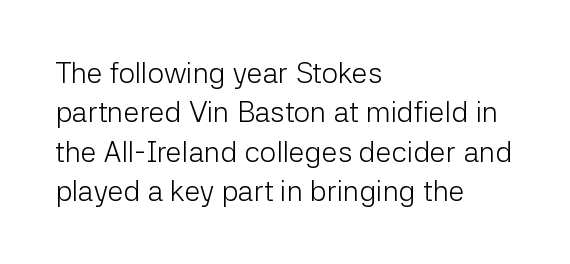
{"serif": "no", "italic": "no", "bold": "no", "weight": "light", "width": "normal", "stroke_contrast": "low", "x_height": "medium", "monospaced": "no", "underline": "no", "align": "left", "line_spacing": "normal", "line_spacing_ratio": 1.36, "letter_spacing": "normal", "letter_spacing_em": 0.0, "glyph_px": 29}
